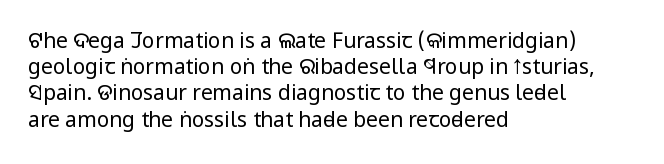
Q: Is the text bold? A: No.
Q: Is the text italic (slanted)? A: No, it is upright.
Q: Is the text underlined? A: No.
Q: How is the paragraph aligned? A: Left-aligned.
Q: Is the spacing between letters normal or unusually wide? A: Normal.
Q: Is the spacing between lines tight, normal or loose? A: Normal.
